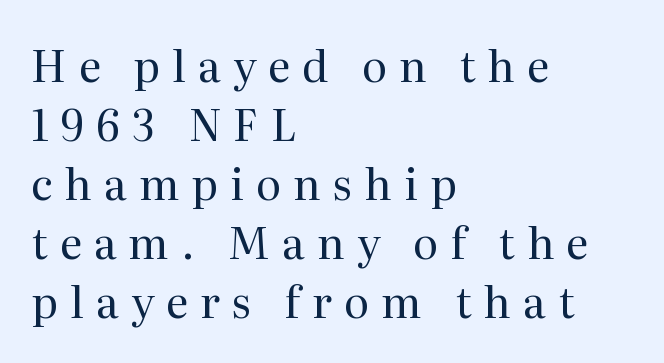
Line beginnings align vertically; line endings do not. The passage shown has open, widely tracked lettering throughout. Is this a heavy cut? Hardly; it is regular or lighter. Leading matches the norm, producing a regular column. This sample has the flowing, uneven cadence of proportional lettering.
